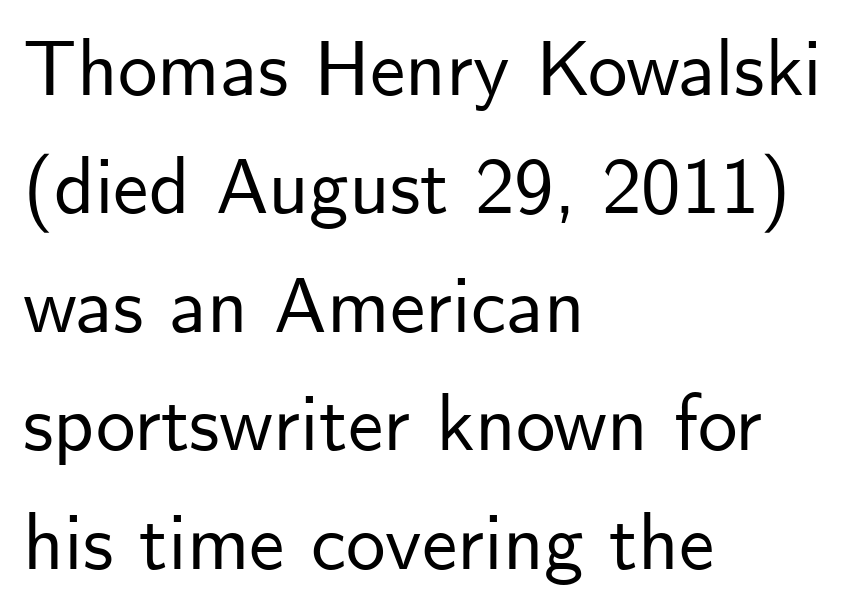
The passage shown is typed in a proportional face where columns would drift. To sum up the face: it is a sans, with no serifs. Only glyphs here, with clear space below each row. Teacher's note: observe the even left margin — that is flush-left alignment. No extra tracking has been applied to these lines.
